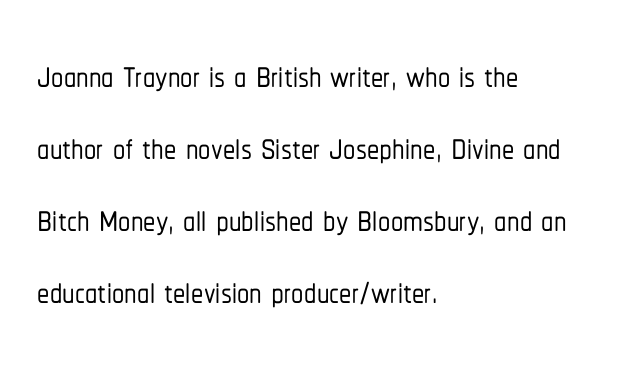
The image shows 49 px condensed sans-serif type, upright; set left-aligned, normal line spacing (1.47x), normal letter spacing, not underlined; low stroke contrast and a medium x-height.
